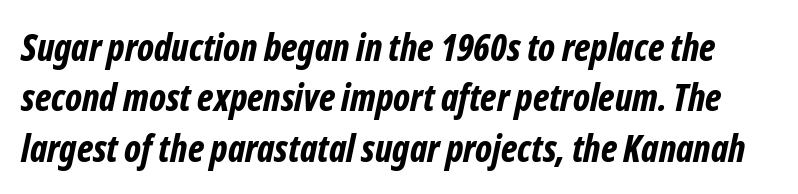
Emphasis-style slanted type is in use. Beneath every word, the page is bare. Do the characters align in a grid? No, the font is proportional. Heft: maximum for text — a bold. Spacing between characters is what you'd get straight out of the box.
